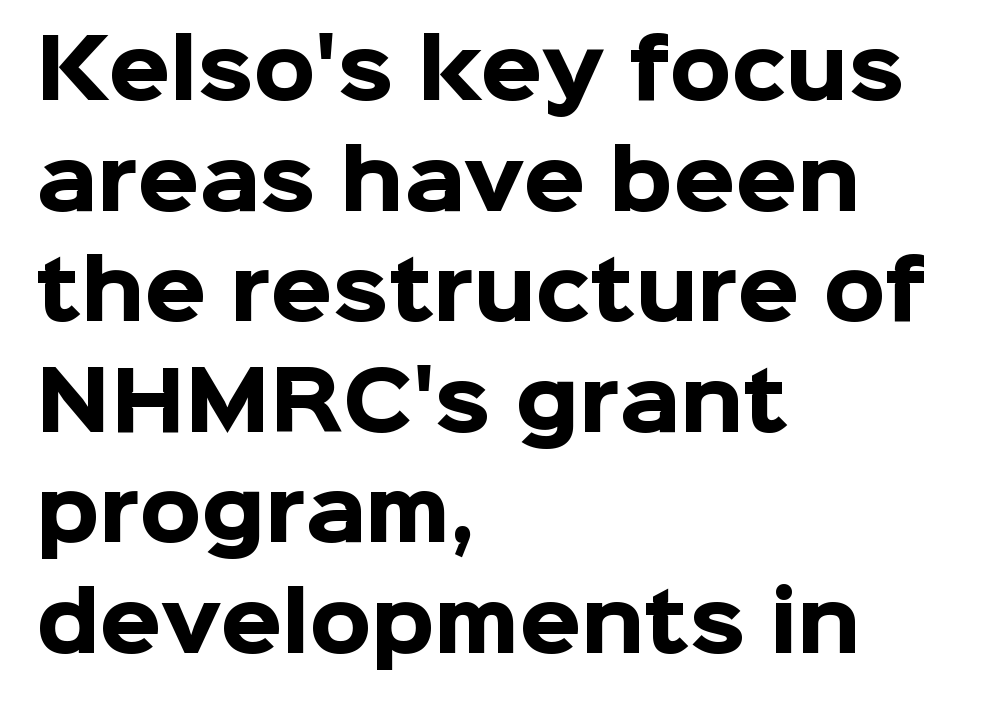
Designer's note — italics off, roman on. Reading down the block, your eye returns to a fixed left position each line. Interline gaps are of average width in this sample. Its strokes are broad and dark, the hallmark of bold type.
